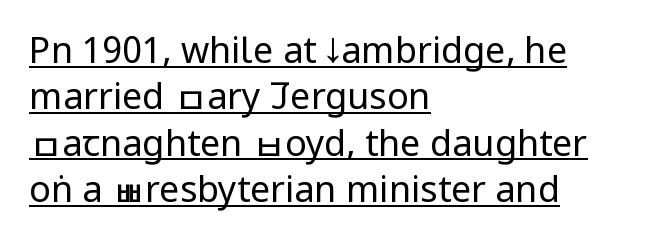
The image shows 36 px regular-weight, condensed sans-serif type, upright; set left-aligned, normal line spacing (1.29x), normal letter spacing, underlined; low stroke contrast and a large x-height.
